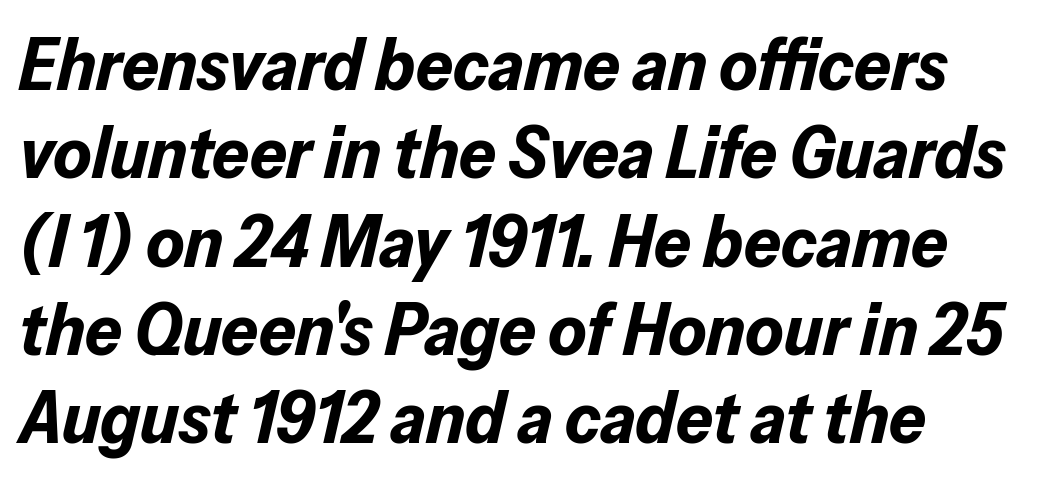
Q: Is the text bold? A: Yes.
Q: Is the text italic (slanted)? A: Yes, it leans right by about 13 degrees.
Q: Is the text underlined? A: No.
Q: How is the paragraph aligned? A: Left-aligned.
Q: Is the spacing between letters normal or unusually wide? A: Normal.
Q: Width (condensed, normal, or wide)? A: Normal.
Q: Stroke contrast? A: Low.
Q: x-height? A: Medium.
Q: Monospaced? A: No.
